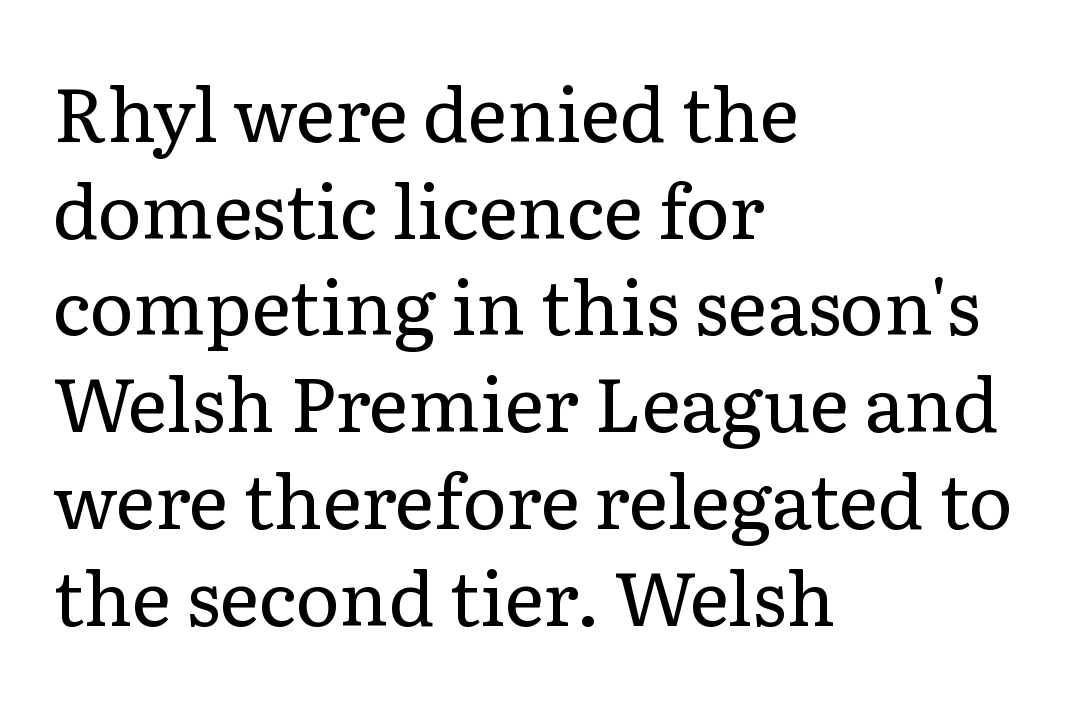
The rendering uses a moderate line-height, typical for paragraphs. When letters stand straight like this, we call the style roman or upright. This sample has the flowing, uneven cadence of proportional lettering. Nobody drew a line under any word here.
